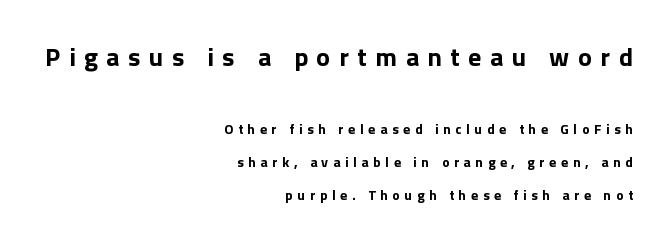
How are the letters spaced? Widely, with obvious added tracking. Every row of glyphs terminates at an identical x-position on the right. The composition opens big and finishes small. If you drew a line through each stem, it would be perfectly vertical.
